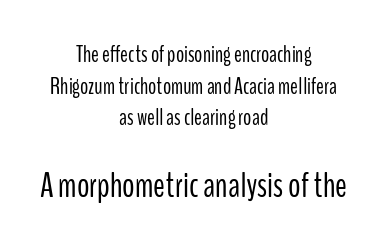
Character widths vary here, with narrow letters taking less room than wide ones. A light-to-regular cut is what we see here. Regarding leading, the lines here are spaced in the standard way. Size hierarchy here favors the trailing block over the leading one. These lines keep a tight, regular rhythm from letter to letter. Horizontal alignment here is central, giving a formal, balanced look.
